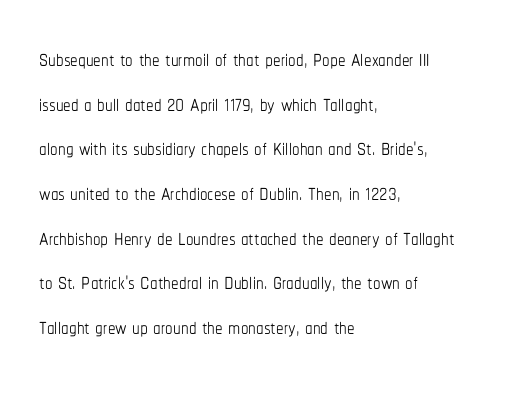
The image shows 30 px thin, condensed type, upright; set left-aligned, normal line spacing (1.49x), normal letter spacing, not underlined; low stroke contrast and a medium x-height.
